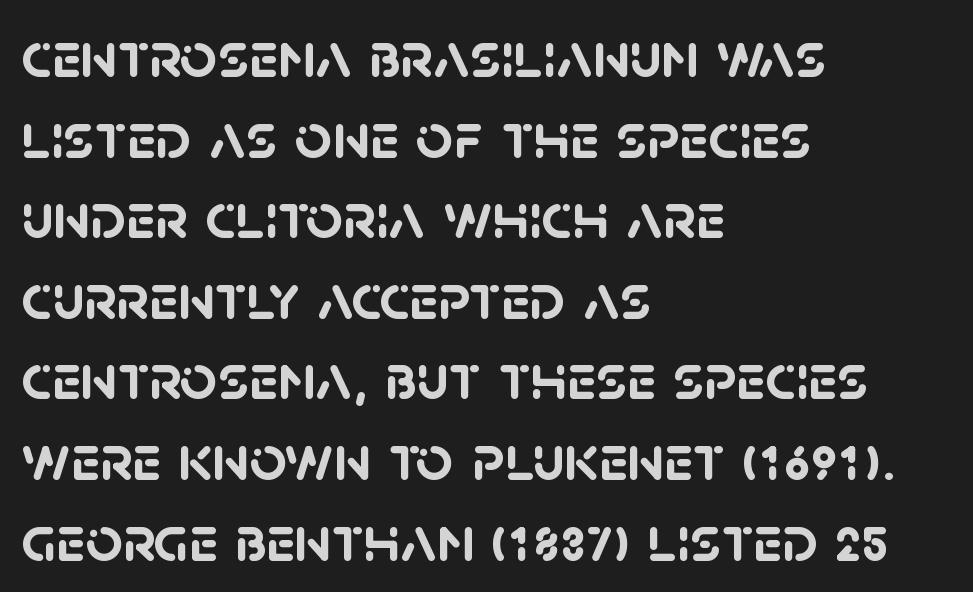
Q: Is the text bold? A: Yes.
Q: Is the typeface a serif or a sans-serif typeface? A: Sans-serif.
Q: Is the text underlined? A: No.
Q: How is the paragraph aligned? A: Left-aligned.
Q: Is the spacing between letters normal or unusually wide? A: Normal.
Q: Width (condensed, normal, or wide)? A: Normal.
Q: Stroke contrast? A: Low.
Q: x-height? A: Large.
Q: Monospaced? A: No.
